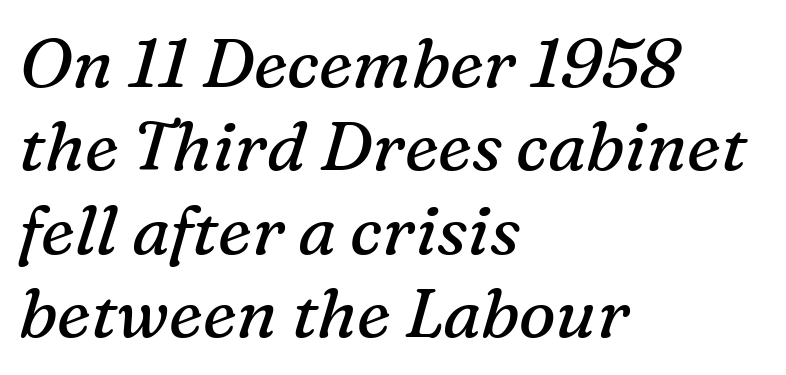
This sample uses an oblique cut, with every glyph tilted off the vertical. The passage shown is not bold in any degree. These lines are set flush left with a ragged right edge. The glyphs are unaccompanied by any horizontal stroke below them. The letters advance in unequal steps, a hallmark of proportional type. Are there feet on the stems? There are — it's a serif.
